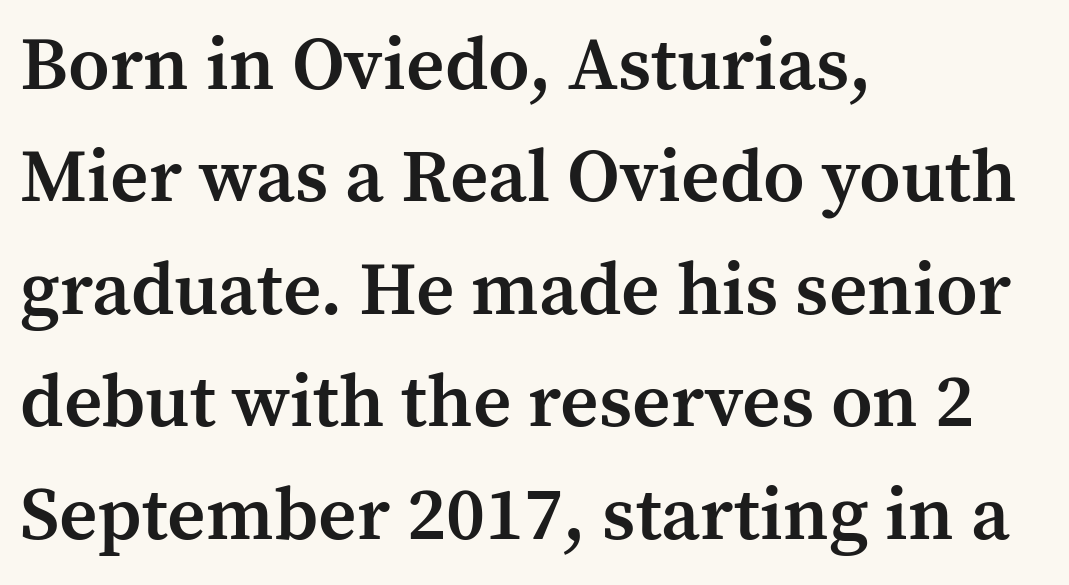
Bold? Not quite — semibold, heavier than regular but stopping short. The rendering uses natural spacing where letterforms have individual widths. In terms of letterspacing, this is plain default setting. The axis of the letterforms is exactly vertical.
